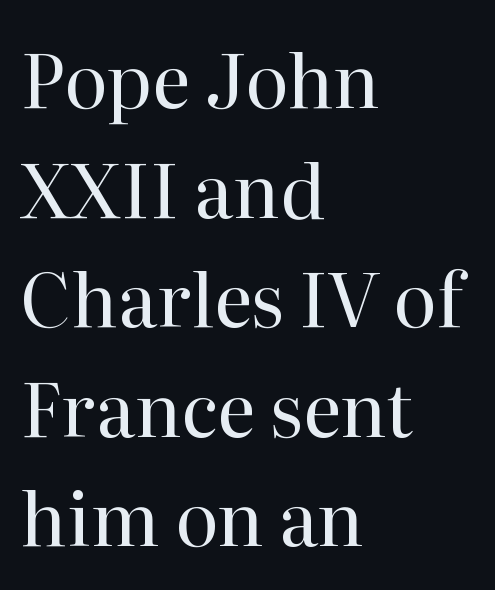
{"serif": "yes", "italic": "no", "bold": "no", "weight": "regular", "width": "normal", "stroke_contrast": "high", "x_height": "medium", "monospaced": "no", "underline": "no", "align": "left", "line_spacing": "normal", "line_spacing_ratio": 1.48, "letter_spacing": "normal", "letter_spacing_em": 0.0, "glyph_px": 74}
